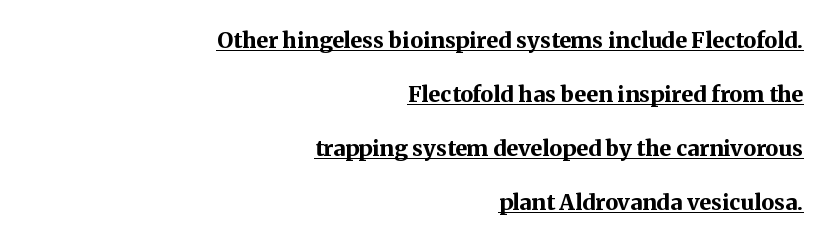
This is roman type, the default non-slanted kind. A flush-right, rag-left setting is used for this passage. The passage shown is emphatically bold. Quick note: underline on. Glyph-to-glyph distance matches everyday printed text. The block of text is sparse from top to bottom, with ample space between rows.
